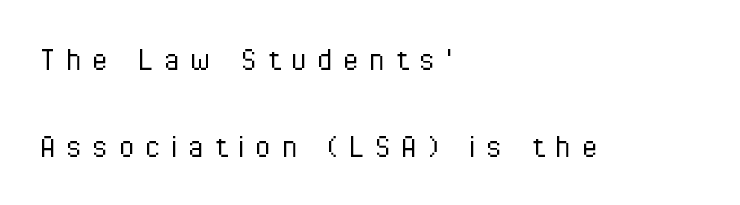
Q: Is the text bold? A: No.
Q: Is the text italic (slanted)? A: No, it is upright.
Q: Is the typeface a serif or a sans-serif typeface? A: Sans-serif.
Q: Is the text underlined? A: No.
Q: How is the paragraph aligned? A: Left-aligned.
Q: Is the spacing between letters normal or unusually wide? A: Unusually wide.
Q: Is the spacing between lines tight, normal or loose? A: Loose.
Q: Width (condensed, normal, or wide)? A: Condensed.
Q: Stroke contrast? A: Low.
Q: x-height? A: Medium.
Q: Monospaced? A: No.
